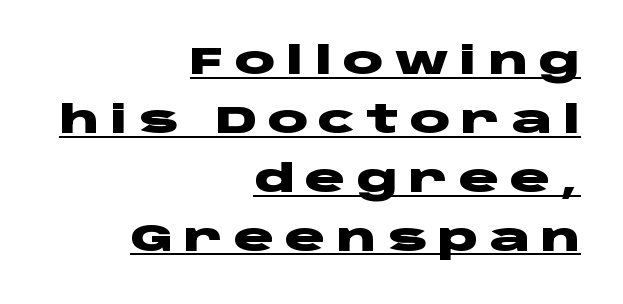
The image shows 38 px heavy, wide sans-serif type, upright; set right-aligned, normal line spacing (1.55x), unusually wide letter spacing (+0.27 em), underlined; low stroke contrast and a large x-height.
